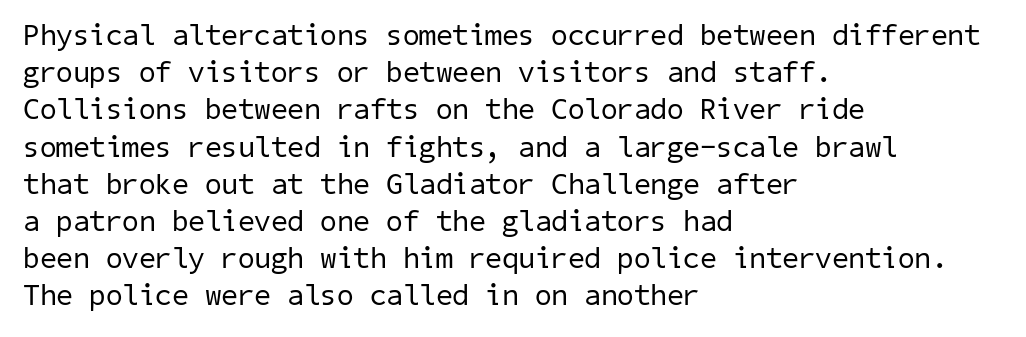
{"serif": "no", "bold": "no", "weight": "regular", "width": "normal", "stroke_contrast": "low", "x_height": "medium", "underline": "no", "align": "left", "line_spacing_ratio": 1.24, "letter_spacing": "normal", "letter_spacing_em": 0.0, "glyph_px": 30}
